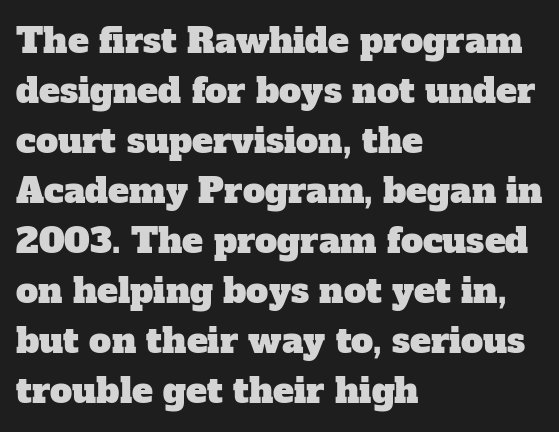
Glance below the letters and you will spot only blank space. The characters display serif detailing at their extremities. Each new line begins a customary step beneath the previous one. Is the block centered? No — it sits flush against the left margin. The passage shown has conventional tracking throughout.
